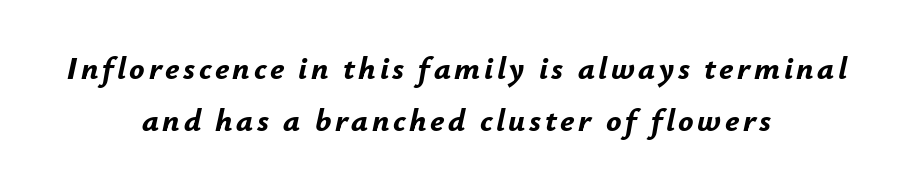
Q: Is the text bold? A: Yes.
Q: Is the text italic (slanted)? A: Yes, it leans right by about 12 degrees.
Q: Is the text underlined? A: No.
Q: How is the paragraph aligned? A: Centered.
Q: Is the spacing between lines tight, normal or loose? A: Normal.
Q: Width (condensed, normal, or wide)? A: Normal.
Q: Stroke contrast? A: Low.
Q: x-height? A: Small.
Q: Monospaced? A: No.
